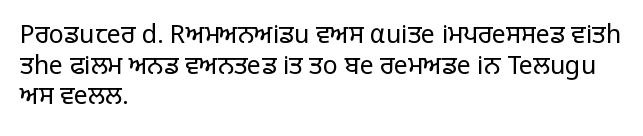
{"italic": "no", "bold": "no", "underline": "no", "align": "left", "line_spacing_ratio": 1.23, "letter_spacing": "normal", "letter_spacing_em": 0.0, "glyph_px": 25}
